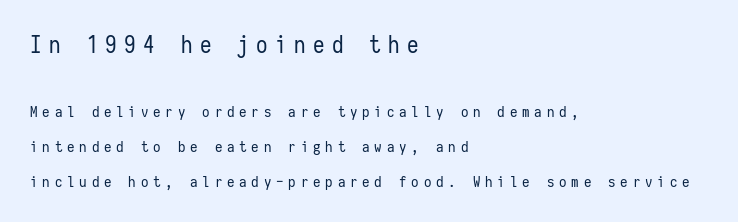
Q: Is the text bold? A: No.
Q: Is the text italic (slanted)? A: No, it is upright.
Q: Is the text underlined? A: No.
Q: How is the paragraph aligned? A: Left-aligned.
Q: Is the spacing between letters normal or unusually wide? A: Unusually wide.
Q: Is the spacing between lines tight, normal or loose? A: Loose.
Q: Which block of text is set in a larger size, the first (top) or the second (bottom)? A: The first (top) one.
